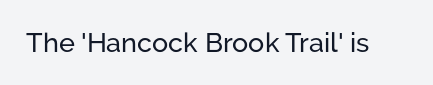
This rendering leaves character spacing at its baseline value. Has an underline been added? It has not. No italicization has been applied; the sample stays upright.
